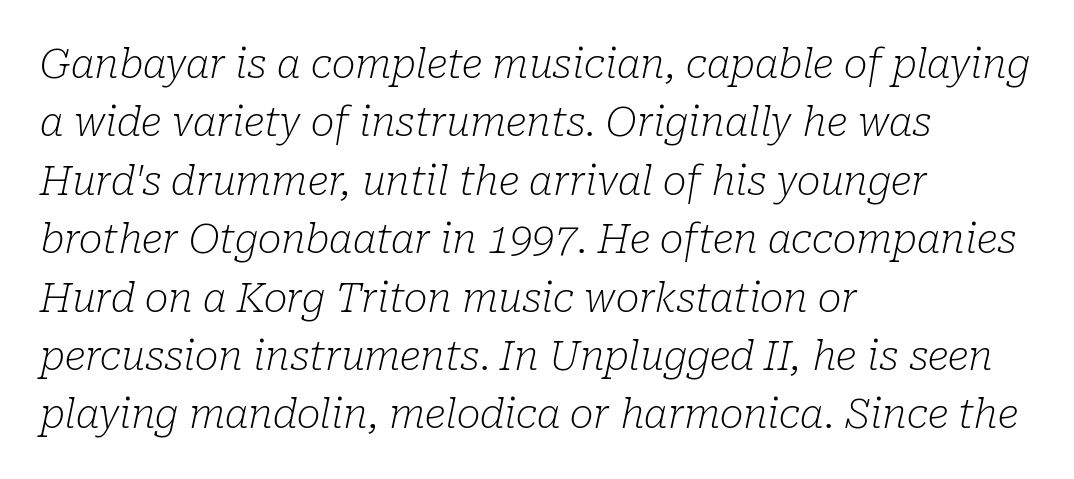
To sum up the face: it has serifs. Heaviness? Minimal to ordinary, like unemphasized prose. The lines sit at an ordinary, default distance from one another. The space beneath each line is pristine and unruled. The face used here is proportionally spaced, like ordinary book or web type.
